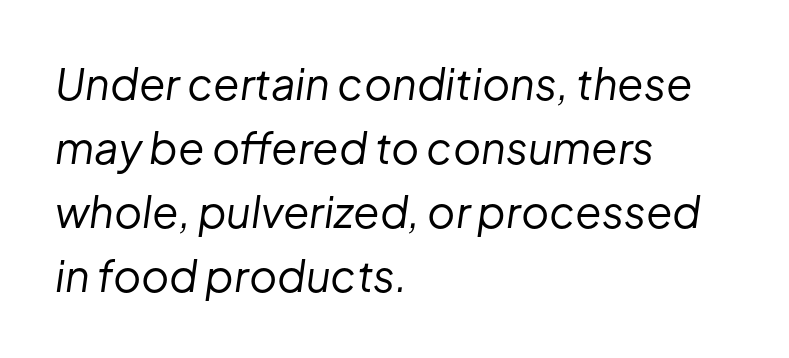
Is this a heavy cut? Hardly; it is regular or lighter. Spacing between characters is what you'd get straight out of the box. It's the slanting kind of type. Descender tails drop into unmarked territory. Varying glyph widths throughout — classic text-font behaviour. Interline gaps are of average width in this sample.
